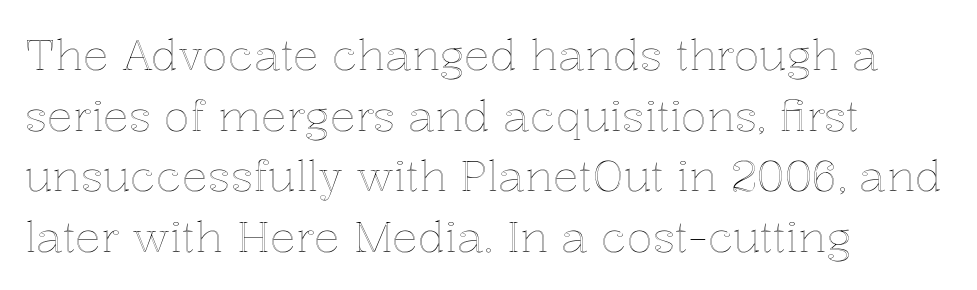
Letters rest on an invisible, unmarked baseline. The rows are spaced the way most documents space them. In CSS terms this would be text-align: left. The horizontal fit of the characters is conventional and even. The letters stand upright; this is a roman face.
